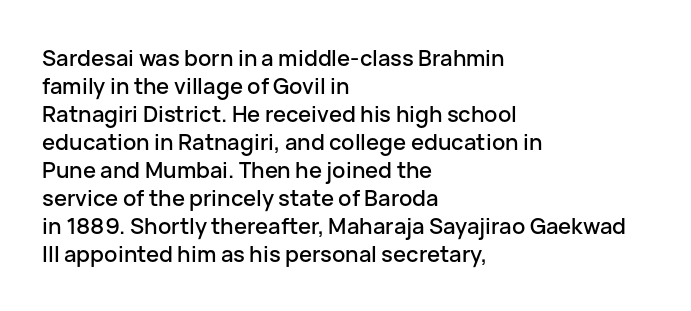
In terms of leading, this rendering sits right in the middle. Do the letters lean? They stand straight. These lines stack with their left ends in a neat column. The zone under the glyphs is completely vacant. The letters sit at their default tracking, neither squeezed nor spread.
